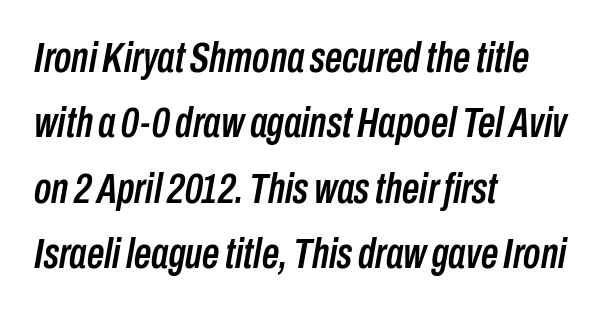
Between one letter and the next there's only the usual sliver of space. Rule under the text: the space is simply empty. If you measured baseline to baseline, you'd find a middling distance. In CSS terms this would be text-align: left. The passage shown is typed in a proportional face where columns would drift. If you drew a line through each stem, it would be angled.
